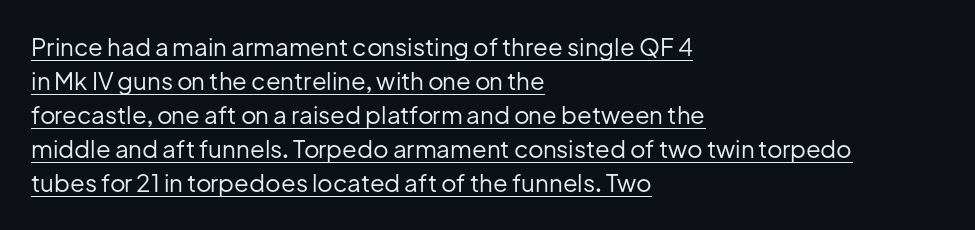
{"italic": "no", "bold": "no", "underline": "yes", "align": "left", "line_spacing": "normal", "line_spacing_ratio": 1.42, "letter_spacing": "normal", "letter_spacing_em": 0.0, "glyph_px": 24}
